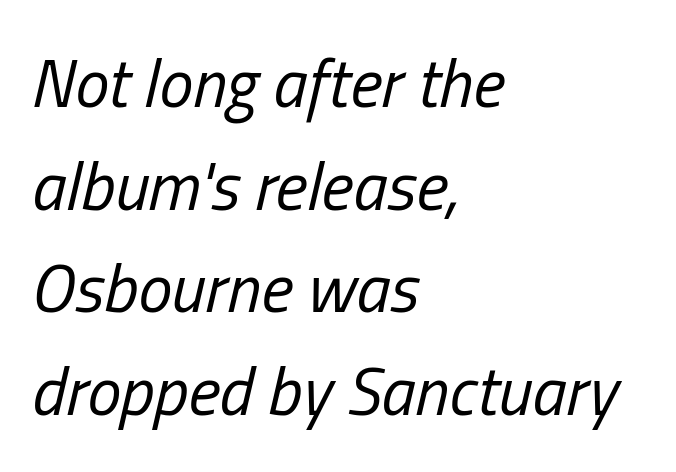
The image shows 68 px regular-weight, condensed type, italic (leaning right); set left-aligned, normal line spacing (1.51x), normal letter spacing, not underlined; low stroke contrast and a medium x-height.
